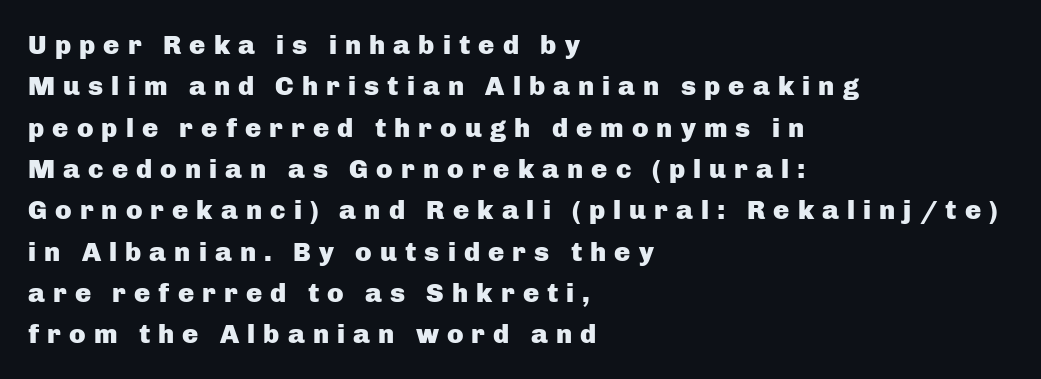
Q: Is the text bold? A: Yes.
Q: Is the text italic (slanted)? A: No, it is upright.
Q: Is the text underlined? A: No.
Q: How is the paragraph aligned? A: Left-aligned.
Q: Is the spacing between letters normal or unusually wide? A: Unusually wide.
Q: Is the spacing between lines tight, normal or loose? A: Normal.
